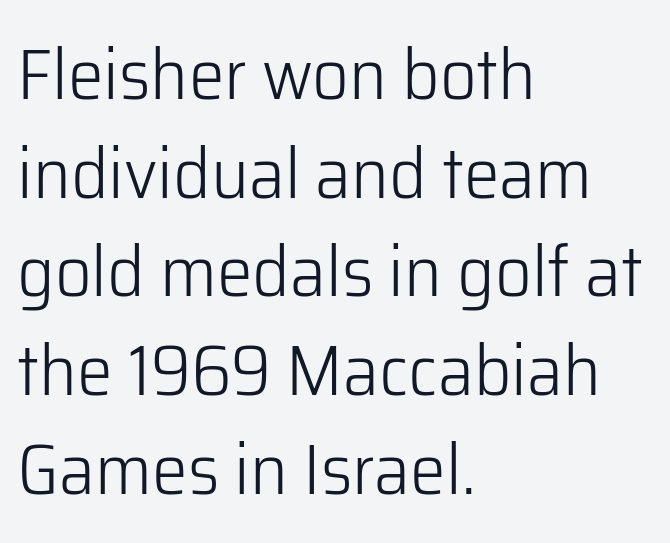
Just letters on the line, the space beneath them empty. This is not heavy type; no bold has been used. Note the varied advance widths — an 'i' is clearly narrower than an 'm'. Nothing unusual about the tracking: characters are spaced as the font intends.
